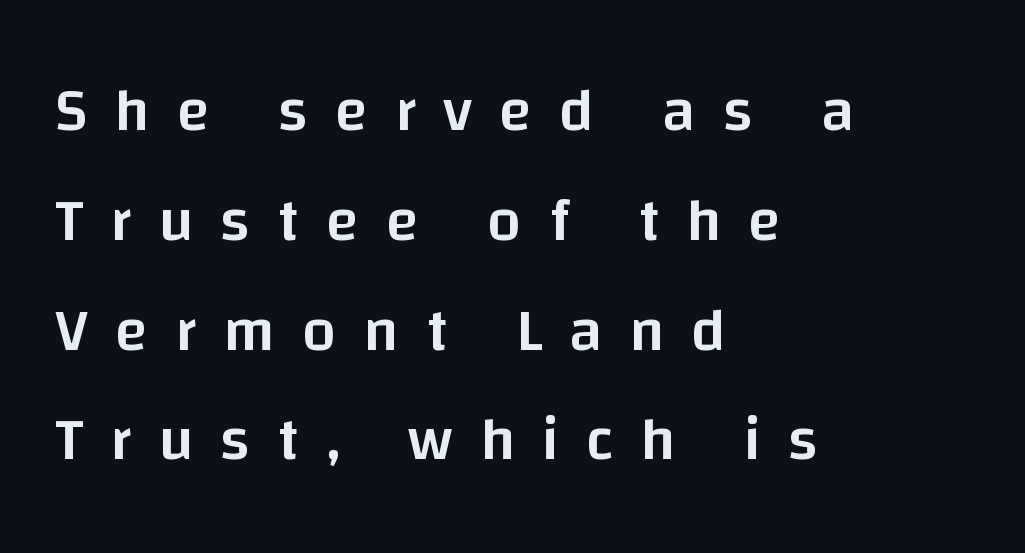
Q: Is the text bold? A: Semi-bold.
Q: Is the text italic (slanted)? A: No, it is upright.
Q: Is the typeface a serif or a sans-serif typeface? A: Sans-serif.
Q: Is the text underlined? A: No.
Q: How is the paragraph aligned? A: Left-aligned.
Q: Is the spacing between letters normal or unusually wide? A: Unusually wide.
Q: Width (condensed, normal, or wide)? A: Normal.
Q: Stroke contrast? A: Low.
Q: x-height? A: Large.
Q: Monospaced? A: No.
